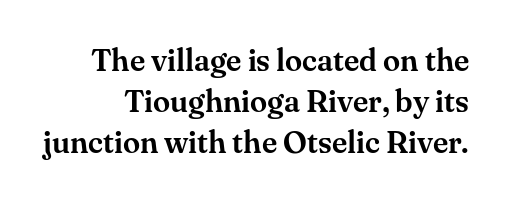
Tracking here is standard; glyphs follow each other at the usual distance. The letters advance in unequal steps, a hallmark of proportional type. Decoration check: the copy has no underline. The glyphs in this specimen are seriffed. Each new line begins a customary step beneath the previous one. The font's upright variant was chosen for this text.
